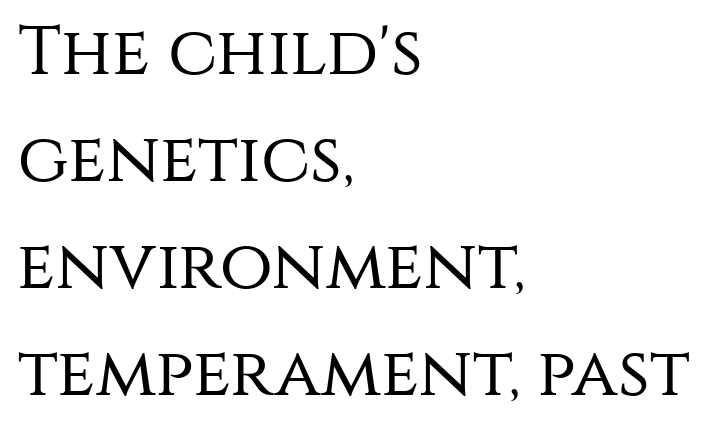
Q: Is the text bold? A: No.
Q: Is the text italic (slanted)? A: No, it is upright.
Q: Is the typeface a serif or a sans-serif typeface? A: Sans-serif.
Q: Is the text underlined? A: No.
Q: How is the paragraph aligned? A: Left-aligned.
Q: Is the spacing between letters normal or unusually wide? A: Normal.
Q: Is the spacing between lines tight, normal or loose? A: Normal.
Q: Width (condensed, normal, or wide)? A: Normal.
Q: Stroke contrast? A: Medium.
Q: x-height? A: Large.
Q: Monospaced? A: No.
